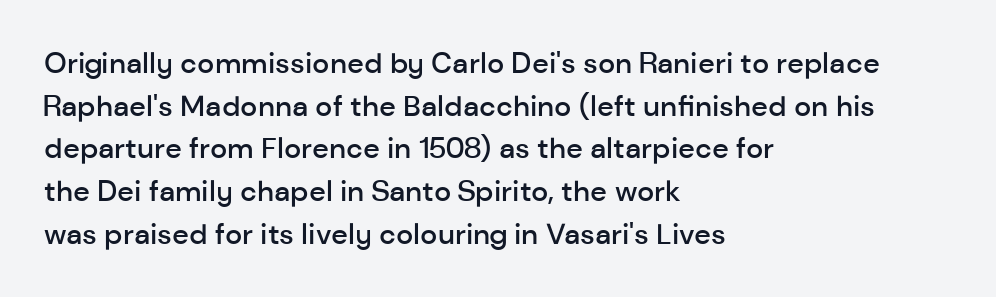
{"serif": "no", "italic": "no", "bold": "semi", "weight": "semibold", "width": "normal", "stroke_contrast": "low", "x_height": "medium", "monospaced": "no", "underline": "no", "align": "left", "line_spacing": "normal", "line_spacing_ratio": 1.47, "letter_spacing": "normal", "letter_spacing_em": 0.0, "glyph_px": 29}
